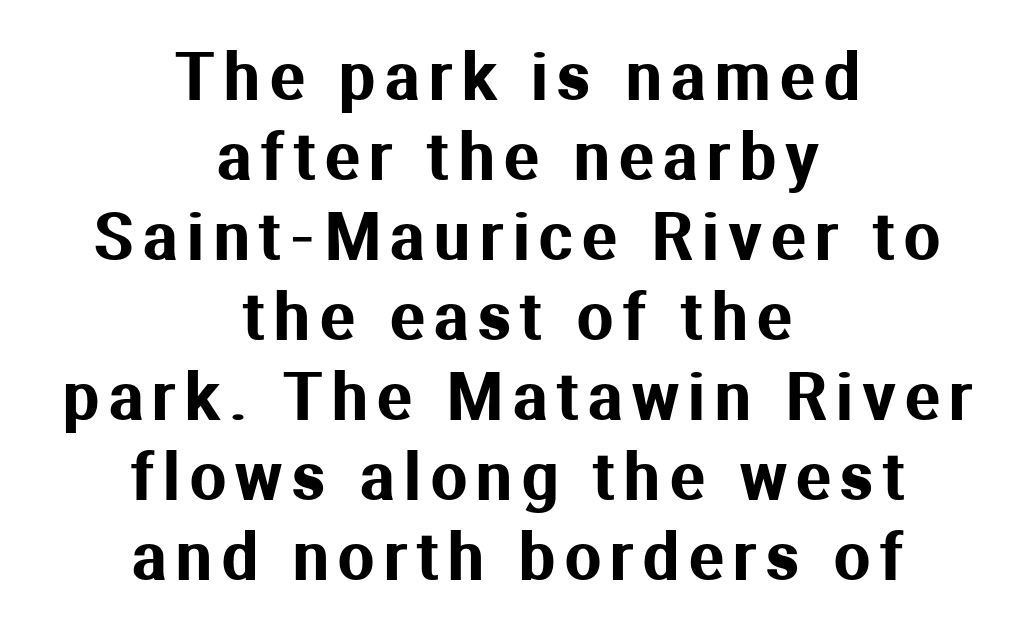
What kind of face is this? One without serifs — a sans. A bare baseline throughout the passage. The letters stand upright; this is a roman face. The letters advance in unequal steps, a hallmark of proportional type. Horizontal alignment here is central, giving a formal, balanced look.
